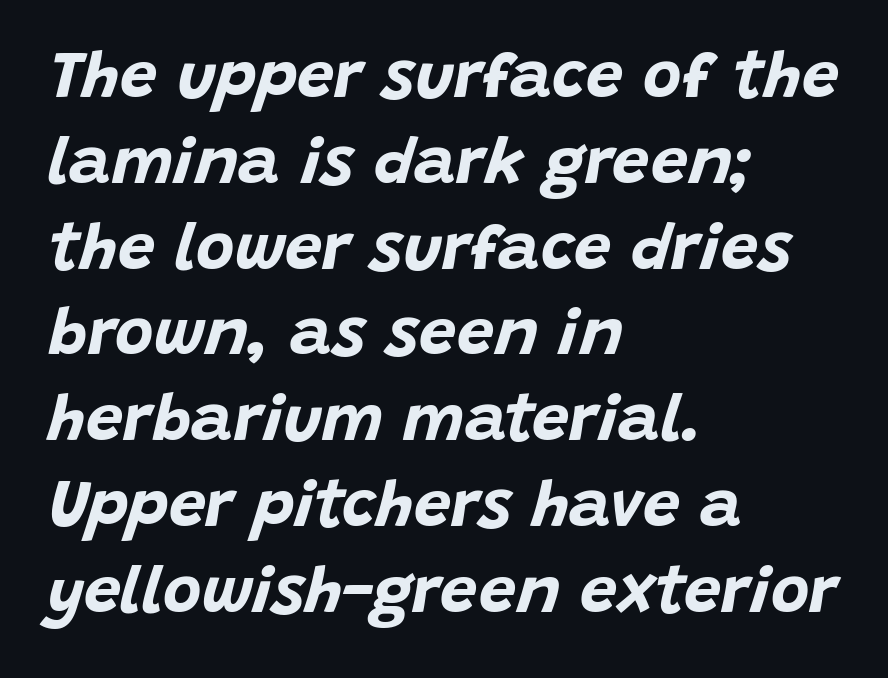
Only glyphs here, with clear space below each row. Is the type bold? Yes — the strokes are clearly thick and heavy. Looking at the ascenders, they clearly lean. The rendering uses natural spacing where letterforms have individual widths.
